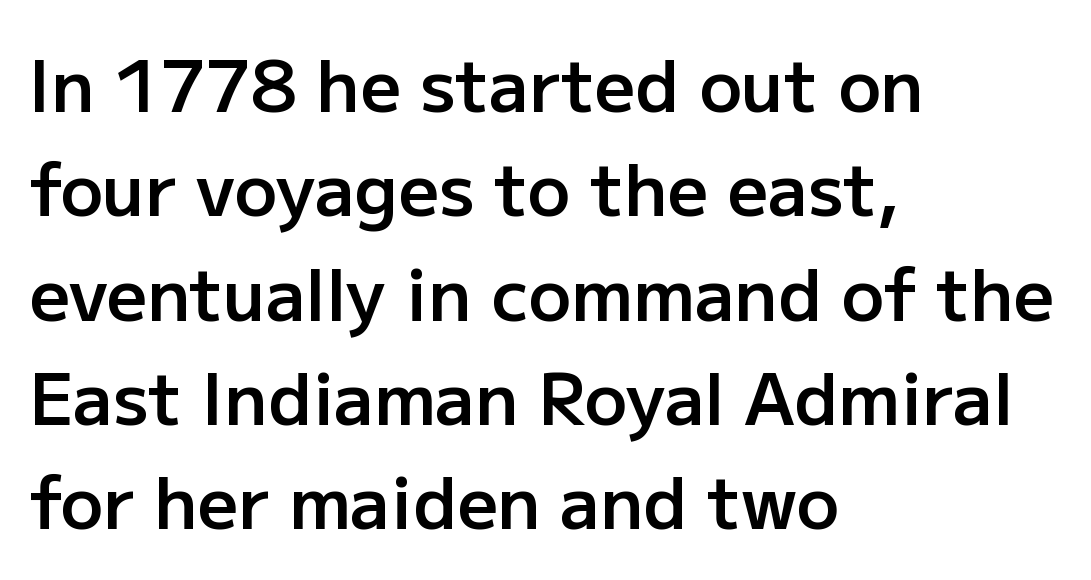
A bare baseline throughout the passage. Caption: standard tracking, unaltered. This rendering employs a face without finishing strokes, i.e., a sans-serif. Regular leading. The strokes are fattened partway — semibold, not bold.
